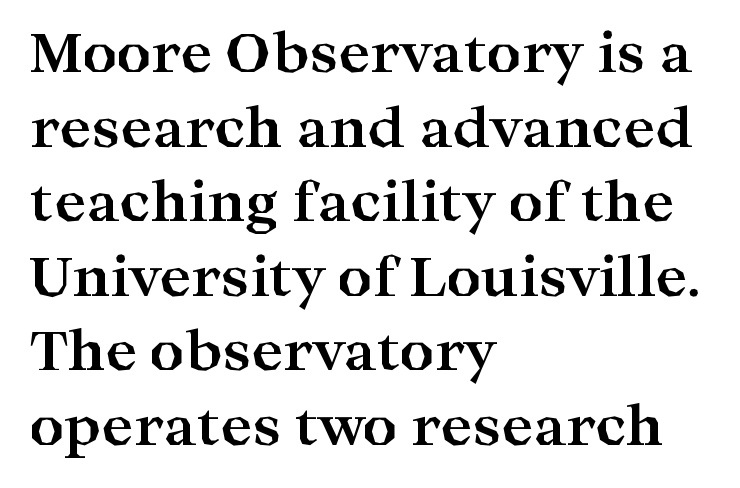
{"serif": "yes", "italic": "no", "bold": "yes", "weight": "bold", "width": "wide", "stroke_contrast": "high", "x_height": "medium", "monospaced": "no", "underline": "no", "align": "left", "line_spacing": "normal", "line_spacing_ratio": 1.38, "letter_spacing": "normal", "letter_spacing_em": 0.0, "glyph_px": 54}
